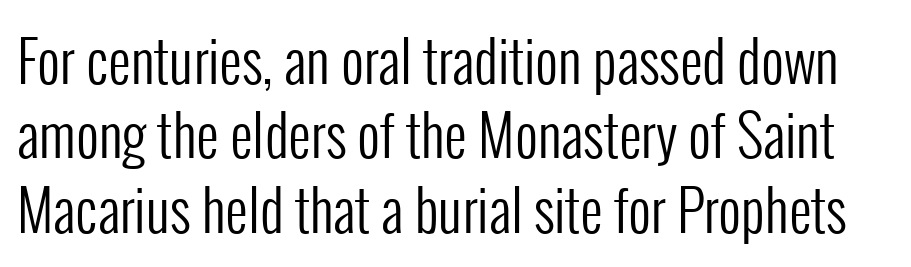
Q: Is the text bold? A: No.
Q: Is the text italic (slanted)? A: No, it is upright.
Q: Is the typeface a serif or a sans-serif typeface? A: Sans-serif.
Q: Is the text underlined? A: No.
Q: Is the spacing between letters normal or unusually wide? A: Normal.
Q: Is the spacing between lines tight, normal or loose? A: Normal.
Q: Width (condensed, normal, or wide)? A: Condensed.
Q: Stroke contrast? A: Low.
Q: x-height? A: Medium.
Q: Monospaced? A: No.
